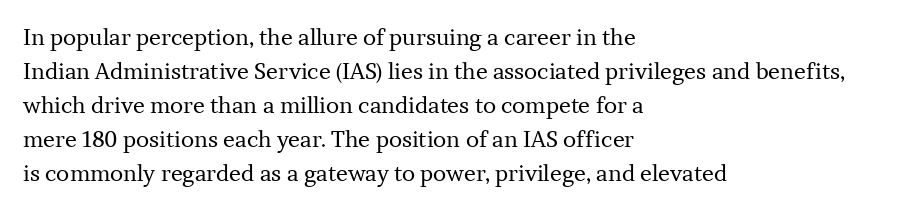
These lines stack with their left ends in a neat column. Any mark beneath the type? The region is blank. Short note: letters normally spaced. The type sits square on the baseline with zero lean.
